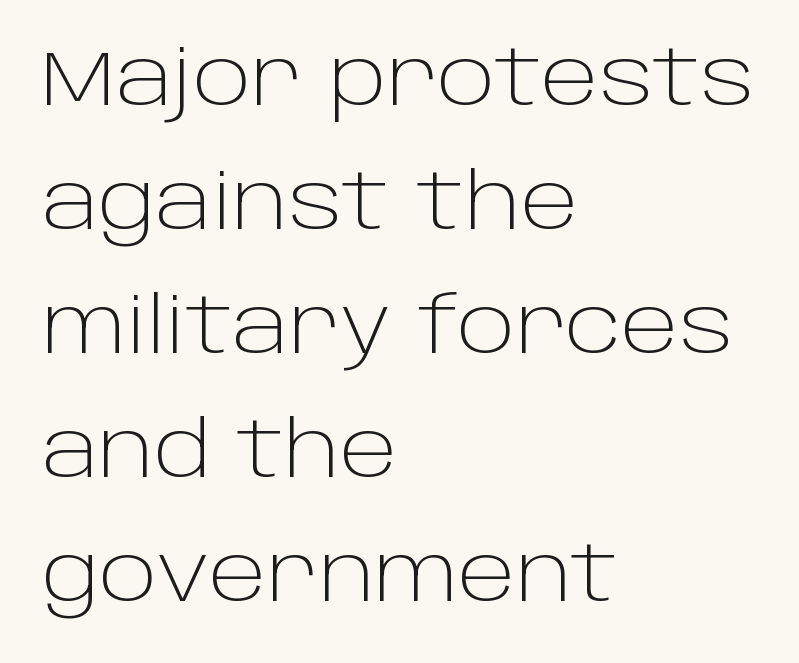
Q: Is the text bold? A: No.
Q: Is the text italic (slanted)? A: No, it is upright.
Q: Is the typeface a serif or a sans-serif typeface? A: Sans-serif.
Q: Is the text underlined? A: No.
Q: How is the paragraph aligned? A: Left-aligned.
Q: Is the spacing between letters normal or unusually wide? A: Normal.
Q: Is the spacing between lines tight, normal or loose? A: Normal.
Q: Width (condensed, normal, or wide)? A: Normal.
Q: Stroke contrast? A: Low.
Q: x-height? A: Large.
Q: Monospaced? A: No.
